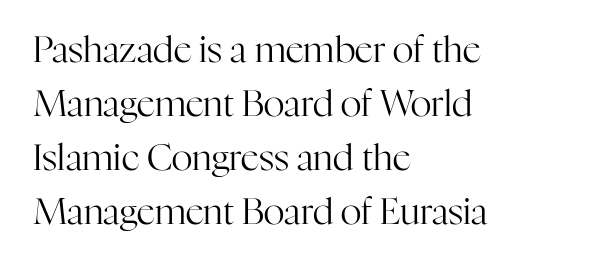
Q: Is the text bold? A: No.
Q: Is the text italic (slanted)? A: No, it is upright.
Q: Is the typeface a serif or a sans-serif typeface? A: Serif.
Q: Is the text underlined? A: No.
Q: How is the paragraph aligned? A: Left-aligned.
Q: Is the spacing between letters normal or unusually wide? A: Normal.
Q: Is the spacing between lines tight, normal or loose? A: Normal.
Q: Width (condensed, normal, or wide)? A: Normal.
Q: Stroke contrast? A: High.
Q: x-height? A: Medium.
Q: Monospaced? A: No.
